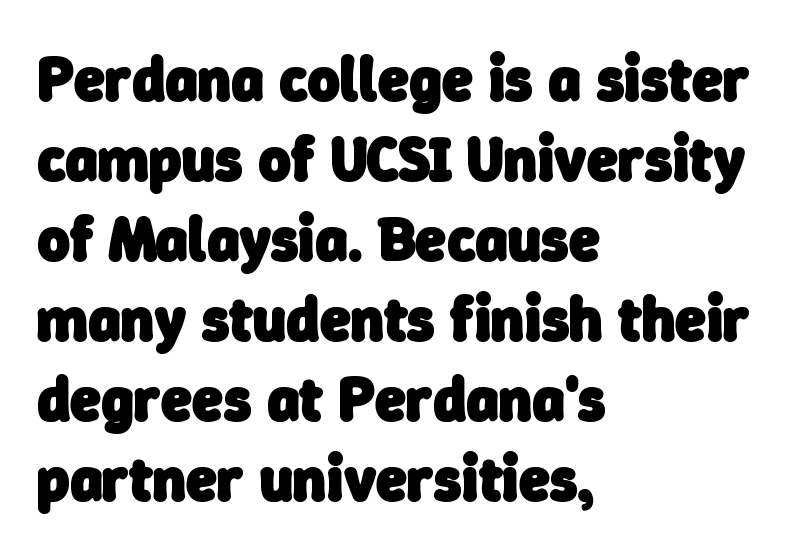
{"serif": "no", "bold": "yes", "weight": "heavy", "width": "normal", "stroke_contrast": "low", "x_height": "medium", "monospaced": "no", "underline": "no", "align": "left", "line_spacing": "normal", "line_spacing_ratio": 1.29, "letter_spacing": "normal", "letter_spacing_em": 0.0, "glyph_px": 62}
